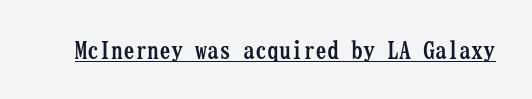
{"italic": "no", "bold": "yes", "underline": "yes", "letter_spacing": "normal", "letter_spacing_em": 0.0, "glyph_px": 24}
